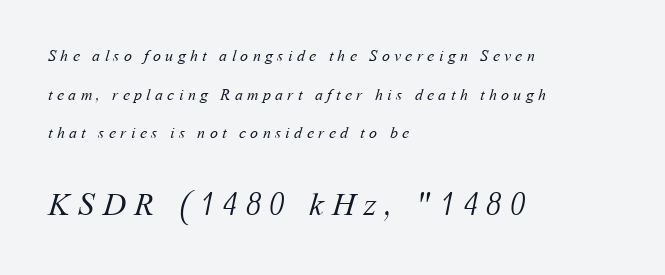
Q: Is the text bold? A: No.
Q: Is the text underlined? A: No.
Q: How is the paragraph aligned? A: Left-aligned.
Q: Is the spacing between letters normal or unusually wide? A: Unusually wide.
Q: Is the spacing between lines tight, normal or loose? A: Loose.
Q: Which block of text is set in a larger size, the first (top) or the second (bottom)? A: The second (bottom) one.
Q: Width (condensed, normal, or wide)? A: Normal.
Q: Stroke contrast? A: Medium.
Q: x-height? A: Medium.
Q: Monospaced? A: No.
